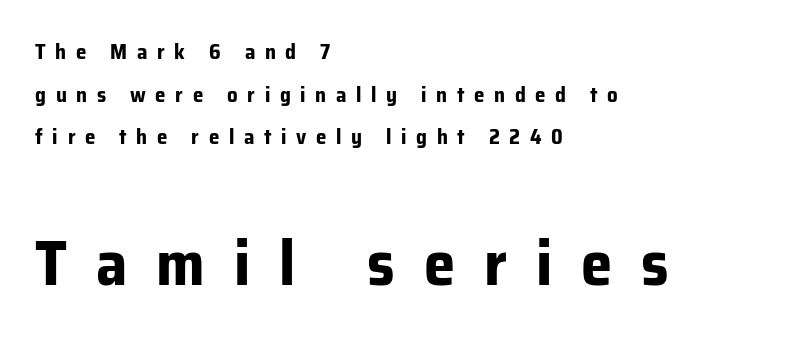
Q: Is the text bold? A: Yes.
Q: Is the text italic (slanted)? A: No, it is upright.
Q: Is the typeface a serif or a sans-serif typeface? A: Sans-serif.
Q: Is the text underlined? A: No.
Q: How is the paragraph aligned? A: Left-aligned.
Q: Is the spacing between letters normal or unusually wide? A: Unusually wide.
Q: Is the spacing between lines tight, normal or loose? A: Loose.
Q: Which block of text is set in a larger size, the first (top) or the second (bottom)? A: The second (bottom) one.
Q: Width (condensed, normal, or wide)? A: Normal.
Q: Stroke contrast? A: Low.
Q: x-height? A: Medium.
Q: Monospaced? A: No.
